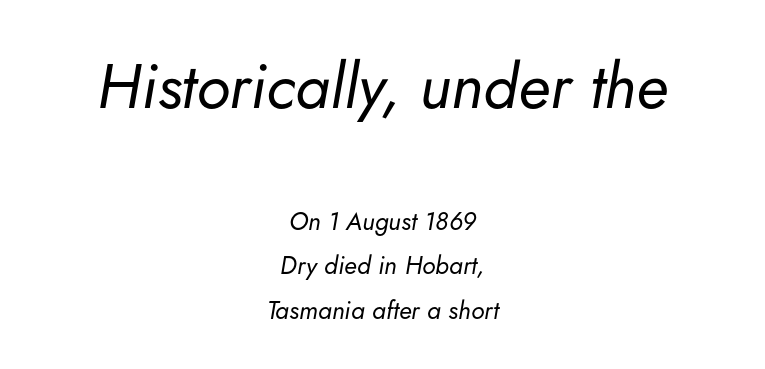
Q: Is the text bold? A: No.
Q: Is the text italic (slanted)? A: Yes, it leans right by about 5 degrees.
Q: Is the text underlined? A: No.
Q: How is the paragraph aligned? A: Centered.
Q: Is the spacing between letters normal or unusually wide? A: Normal.
Q: Which block of text is set in a larger size, the first (top) or the second (bottom)? A: The first (top) one.
Q: Width (condensed, normal, or wide)? A: Normal.
Q: Stroke contrast? A: Low.
Q: x-height? A: Small.
Q: Monospaced? A: No.
